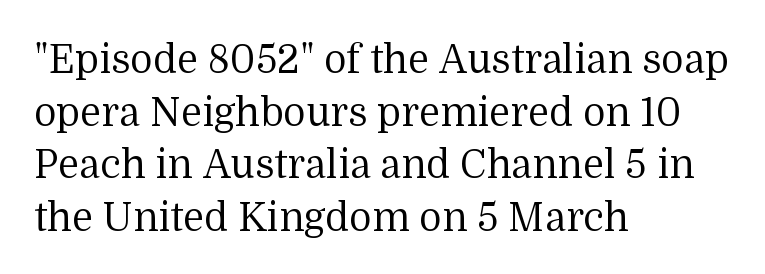
The image shows 39 px regular-weight serif type, upright; set left-aligned, normal line spacing (1.35x), normal letter spacing, not underlined; medium stroke contrast and a medium x-height.
